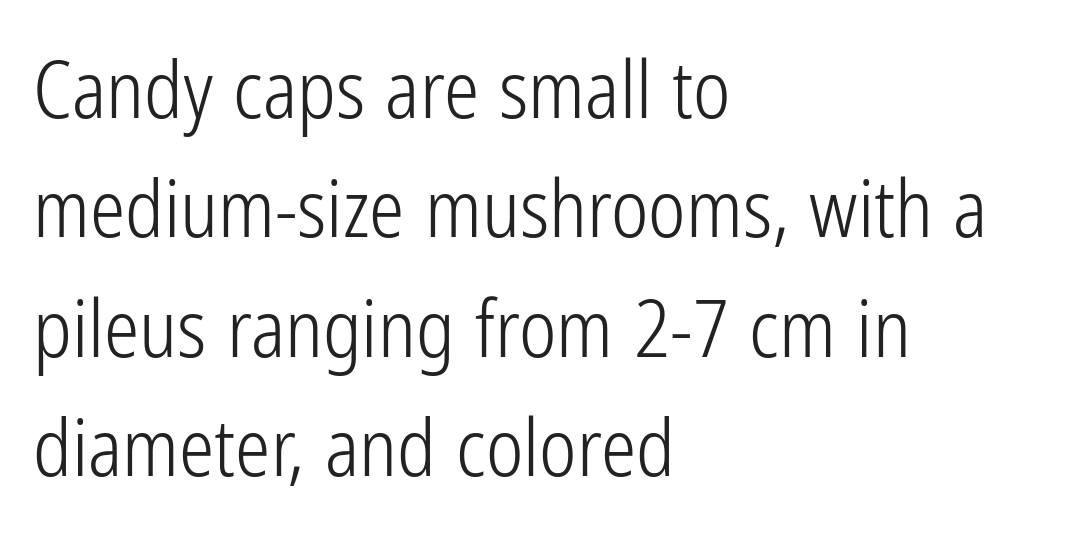
Q: Is the text bold? A: No.
Q: Is the text italic (slanted)? A: No, it is upright.
Q: Is the typeface a serif or a sans-serif typeface? A: Sans-serif.
Q: Is the text underlined? A: No.
Q: How is the paragraph aligned? A: Left-aligned.
Q: Is the spacing between letters normal or unusually wide? A: Normal.
Q: Is the spacing between lines tight, normal or loose? A: Normal.
Q: Width (condensed, normal, or wide)? A: Condensed.
Q: Stroke contrast? A: Low.
Q: x-height? A: Medium.
Q: Monospaced? A: No.
